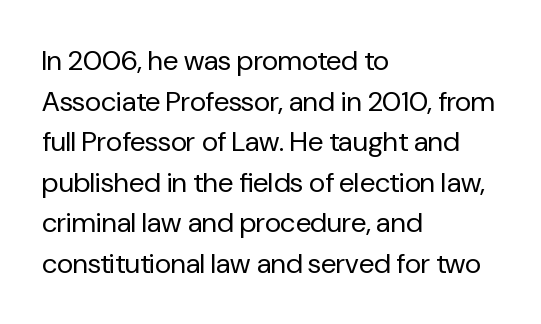
Q: Is the text bold? A: No.
Q: Is the text italic (slanted)? A: No, it is upright.
Q: Is the typeface a serif or a sans-serif typeface? A: Sans-serif.
Q: Is the text underlined? A: No.
Q: How is the paragraph aligned? A: Left-aligned.
Q: Is the spacing between letters normal or unusually wide? A: Normal.
Q: Is the spacing between lines tight, normal or loose? A: Normal.
Q: Width (condensed, normal, or wide)? A: Normal.
Q: Stroke contrast? A: Low.
Q: x-height? A: Medium.
Q: Monospaced? A: No.
